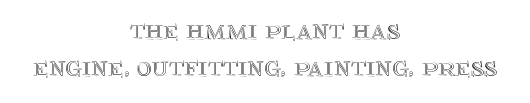
{"italic": "no", "width": "normal", "x_height": "large", "monospaced": "no", "underline": "no", "align": "center", "line_spacing": "normal", "line_spacing_ratio": 1.26, "letter_spacing": "normal", "letter_spacing_em": 0.0, "glyph_px": 29}
